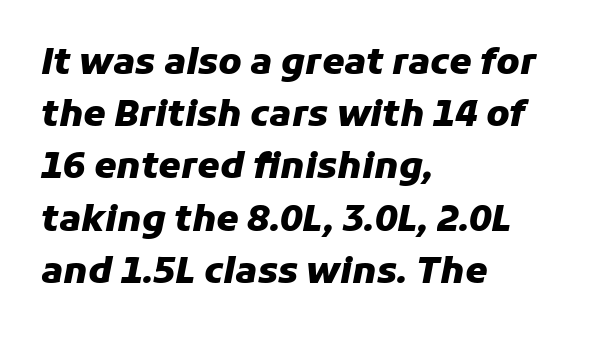
How would I describe the line gaps? Plain and ordinary. Tracking value appears to be zero — textbook default spacing. Reading down the block, your eye returns to a fixed left position each line. Every character sits at an angle, as italics do.
